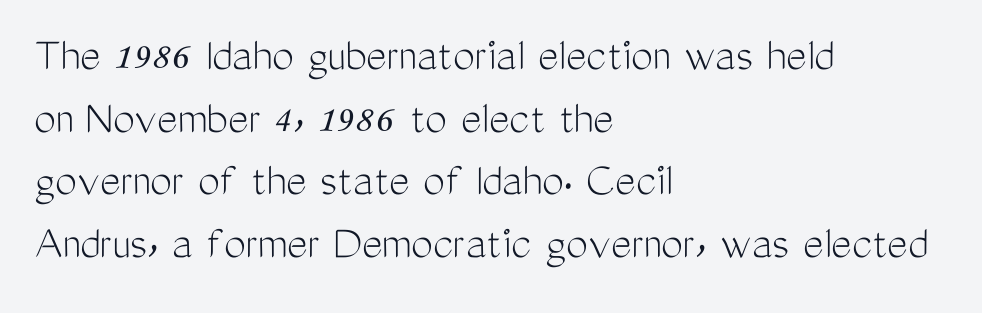
{"serif": "no", "italic": "no", "bold": "no", "weight": "light", "width": "condensed", "stroke_contrast": "medium", "x_height": "medium", "monospaced": "no", "underline": "no", "align": "left", "line_spacing": "normal", "line_spacing_ratio": 1.28, "letter_spacing": "normal", "letter_spacing_em": 0.0, "glyph_px": 49}
